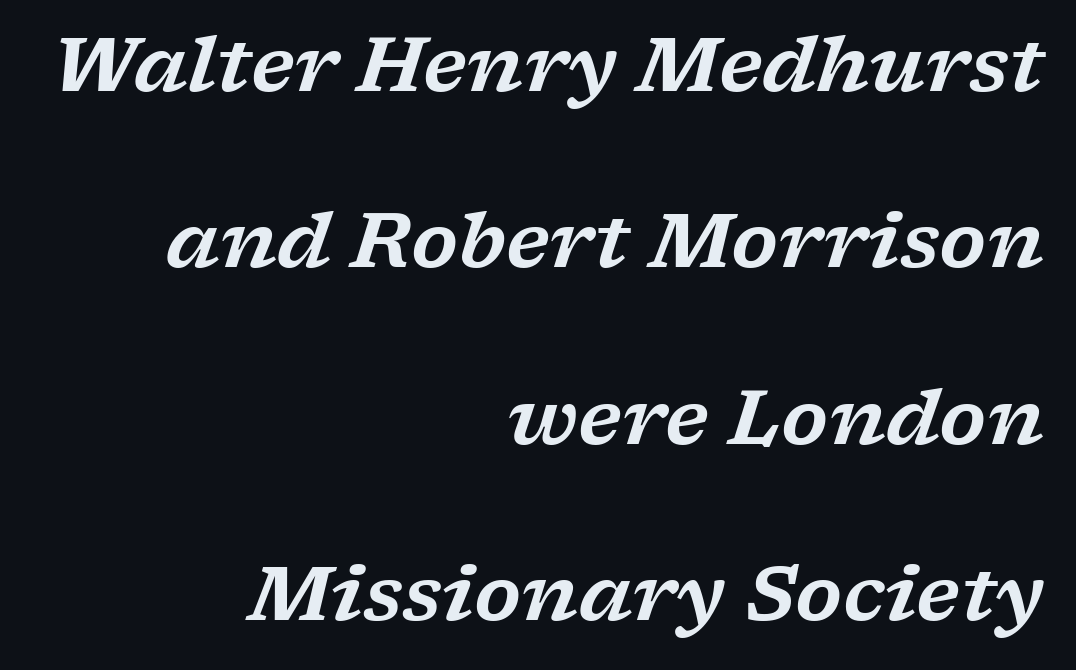
The image shows 76 px wide serif type, italic (leaning right); set right-aligned, loose line spacing (2.32x), normal letter spacing, not underlined; low stroke contrast and a medium x-height.
